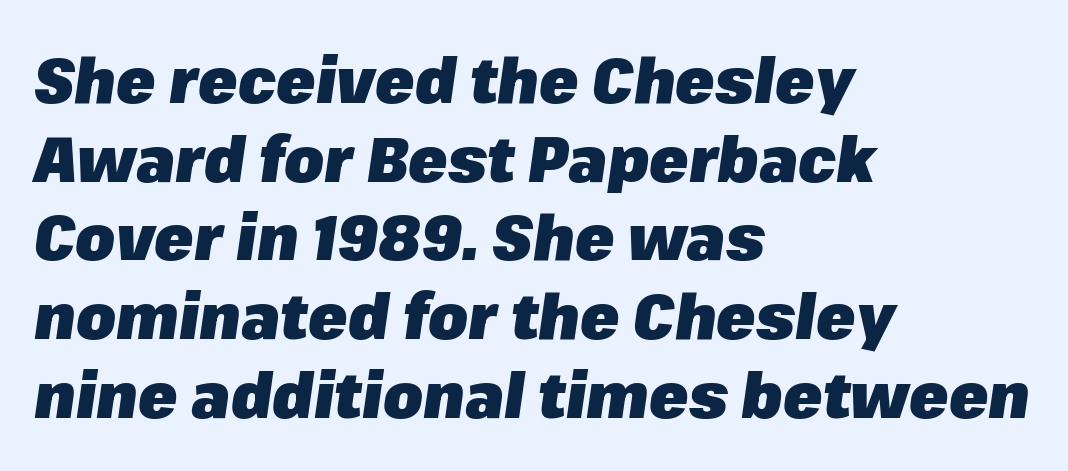
Italic: yes, the glyphs are oblique. The words here are not underlined. Looks like regular typesetting: each glyph gets only the width it needs. Short and long lines alike share a common starting point at left.
